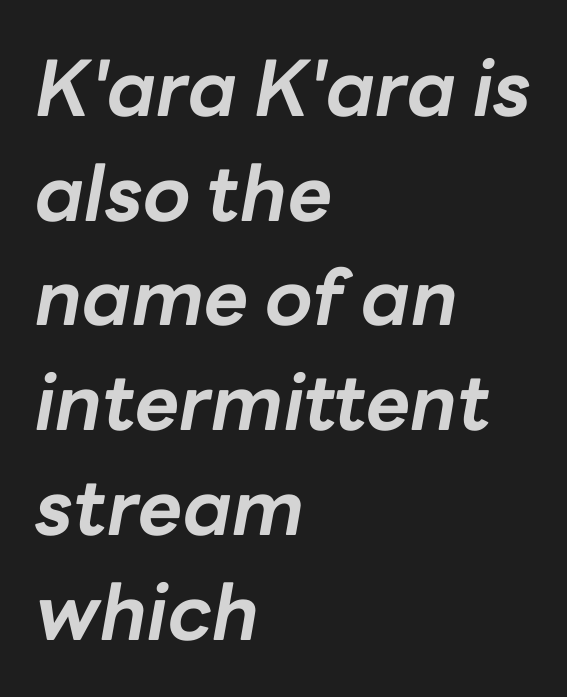
Q: Is the text bold? A: Yes.
Q: Is the text italic (slanted)? A: Yes, it leans right by about 10 degrees.
Q: Is the text underlined? A: No.
Q: How is the paragraph aligned? A: Left-aligned.
Q: Is the spacing between letters normal or unusually wide? A: Normal.
Q: Is the spacing between lines tight, normal or loose? A: Normal.
Q: Width (condensed, normal, or wide)? A: Normal.
Q: Stroke contrast? A: Low.
Q: x-height? A: Medium.
Q: Monospaced? A: No.
